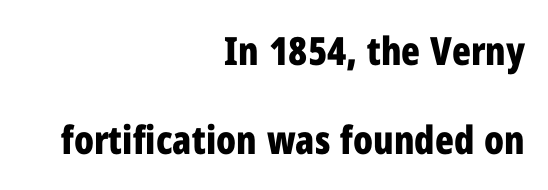
Q: Is the text bold? A: Yes.
Q: Is the text italic (slanted)? A: No, it is upright.
Q: Is the typeface a serif or a sans-serif typeface? A: Sans-serif.
Q: Is the text underlined? A: No.
Q: How is the paragraph aligned? A: Right-aligned.
Q: Is the spacing between letters normal or unusually wide? A: Normal.
Q: Is the spacing between lines tight, normal or loose? A: Loose.
Q: Width (condensed, normal, or wide)? A: Condensed.
Q: Stroke contrast? A: Low.
Q: x-height? A: Medium.
Q: Monospaced? A: No.
